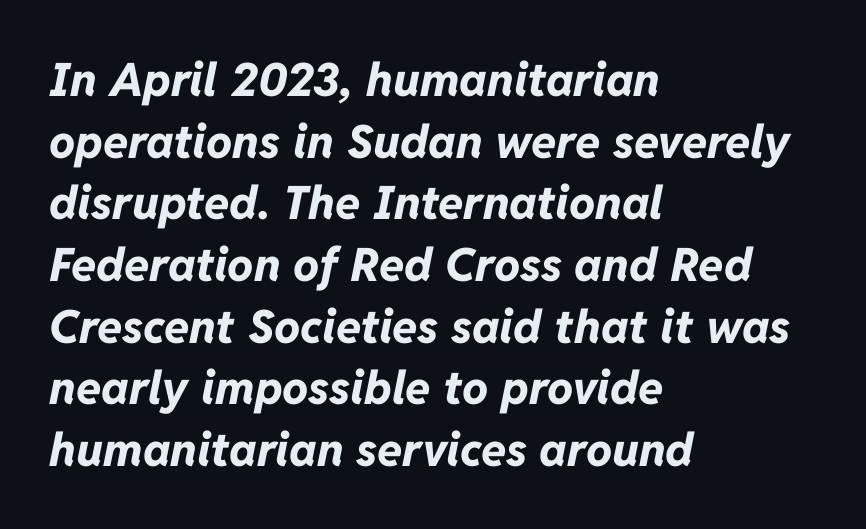
Q: Is the text bold? A: Yes.
Q: Is the text italic (slanted)? A: Yes, it leans right by about 11 degrees.
Q: Is the text underlined? A: No.
Q: How is the paragraph aligned? A: Left-aligned.
Q: Is the spacing between letters normal or unusually wide? A: Normal.
Q: Is the spacing between lines tight, normal or loose? A: Normal.
Q: Width (condensed, normal, or wide)? A: Normal.
Q: Stroke contrast? A: Low.
Q: x-height? A: Medium.
Q: Monospaced? A: No.
